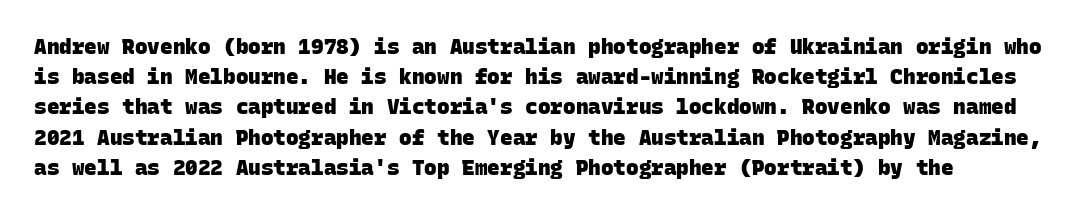
Q: Is the text bold? A: Yes.
Q: Is the text underlined? A: No.
Q: Is the spacing between letters normal or unusually wide? A: Normal.
Q: Is the spacing between lines tight, normal or loose? A: Normal.
